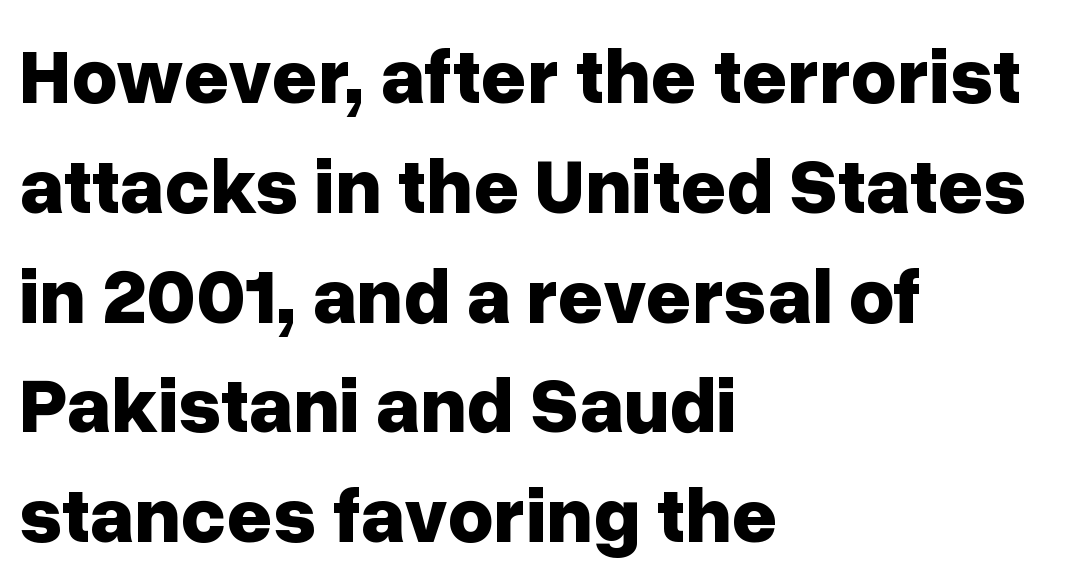
Q: Is the text bold? A: Yes.
Q: Is the text italic (slanted)? A: No, it is upright.
Q: Is the typeface a serif or a sans-serif typeface? A: Sans-serif.
Q: Is the text underlined? A: No.
Q: How is the paragraph aligned? A: Left-aligned.
Q: Is the spacing between letters normal or unusually wide? A: Normal.
Q: Is the spacing between lines tight, normal or loose? A: Normal.
Q: Width (condensed, normal, or wide)? A: Normal.
Q: Stroke contrast? A: Low.
Q: x-height? A: Medium.
Q: Monospaced? A: No.
